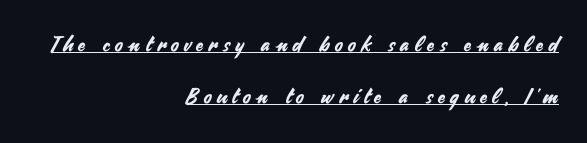
Q: Is the text italic (slanted)? A: Yes.
Q: Is the text underlined? A: Yes.
Q: How is the paragraph aligned? A: Right-aligned.
Q: Is the spacing between letters normal or unusually wide? A: Unusually wide.
Q: Is the spacing between lines tight, normal or loose? A: Loose.
